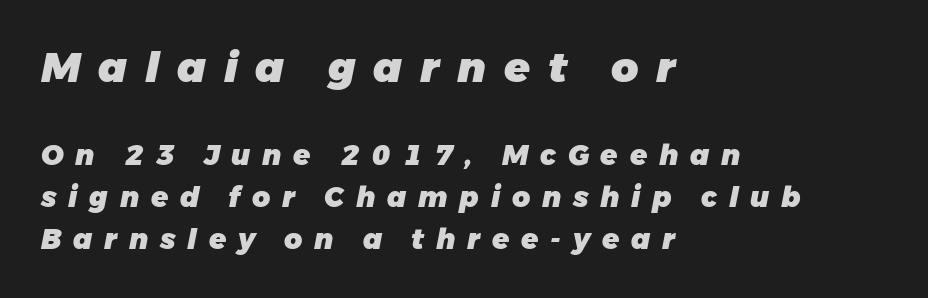
{"italic": "yes", "lean": "right", "slant_degrees": 11, "bold": "yes", "weight": "heavy", "width": "normal", "stroke_contrast": "low", "x_height": "medium", "monospaced": "no", "underline": "no", "align": "left", "line_spacing": "normal", "line_spacing_ratio": 1.49, "letter_spacing": "wide", "letter_spacing_em": 0.42, "larger_block": "first", "size_ratio": 1.5, "glyph_px": 42}
